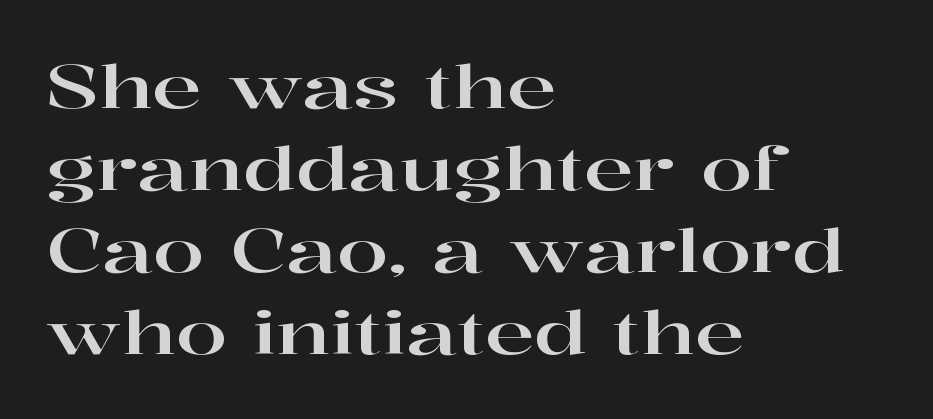
Q: Is the text italic (slanted)? A: No, it is upright.
Q: Is the typeface a serif or a sans-serif typeface? A: Serif.
Q: Is the text underlined? A: No.
Q: How is the paragraph aligned? A: Left-aligned.
Q: Is the spacing between letters normal or unusually wide? A: Normal.
Q: Is the spacing between lines tight, normal or loose? A: Normal.
Q: Width (condensed, normal, or wide)? A: Wide.
Q: Stroke contrast? A: High.
Q: x-height? A: Medium.
Q: Monospaced? A: No.
